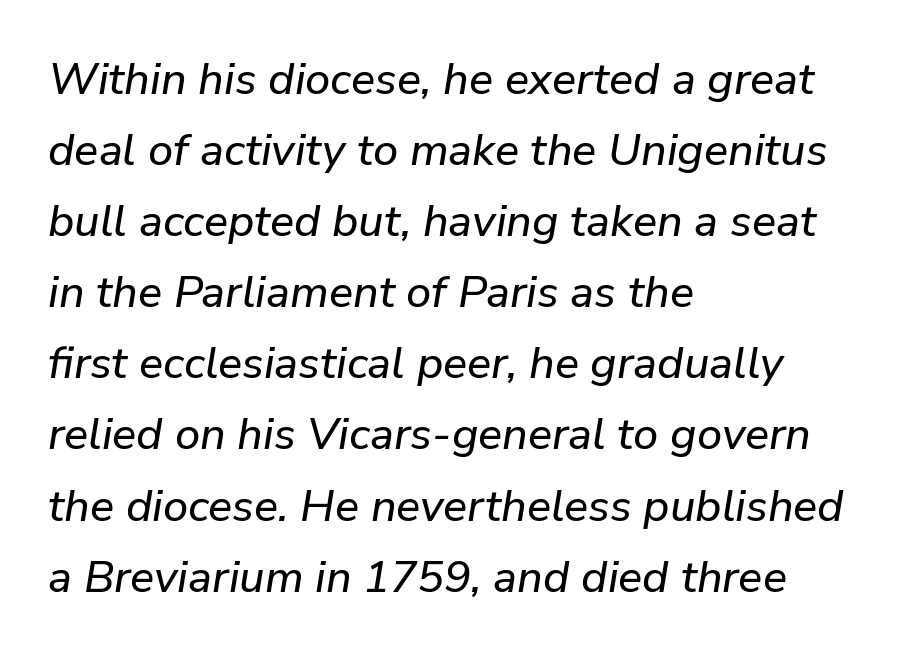
The image shows 45 px text type, italic (leaning right); set left-aligned, normal line spacing (1.58x), normal letter spacing, not underlined; low stroke contrast and a medium x-height.
